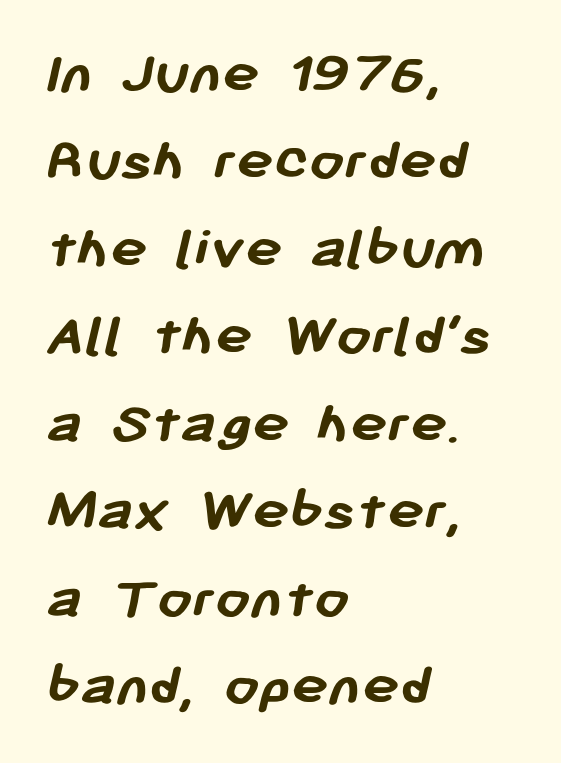
Q: Is the text bold? A: Yes.
Q: Is the typeface a serif or a sans-serif typeface? A: Sans-serif.
Q: Is the text underlined? A: No.
Q: How is the paragraph aligned? A: Left-aligned.
Q: Is the spacing between letters normal or unusually wide? A: Normal.
Q: Is the spacing between lines tight, normal or loose? A: Normal.
Q: Width (condensed, normal, or wide)? A: Normal.
Q: Stroke contrast? A: Low.
Q: x-height? A: Medium.
Q: Monospaced? A: No.
